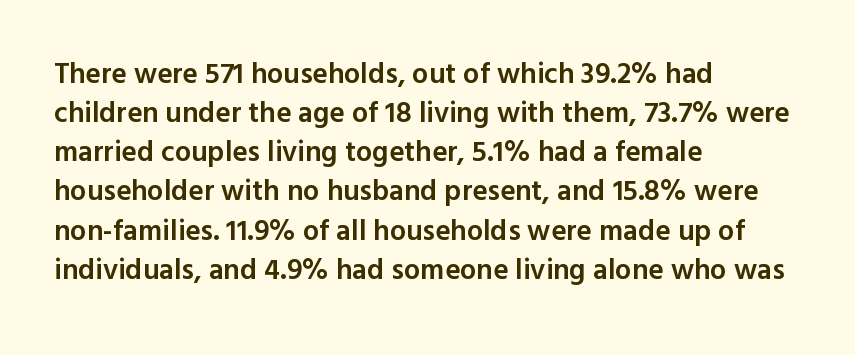
A typesetter would call this proportional, since set widths differ per character. Students, note that the glyphs here touch the page at normal intervals. Lines of text with bare space underneath. What kind of face is this? One without serifs — a sans. One-word summary of the alignment: left.
